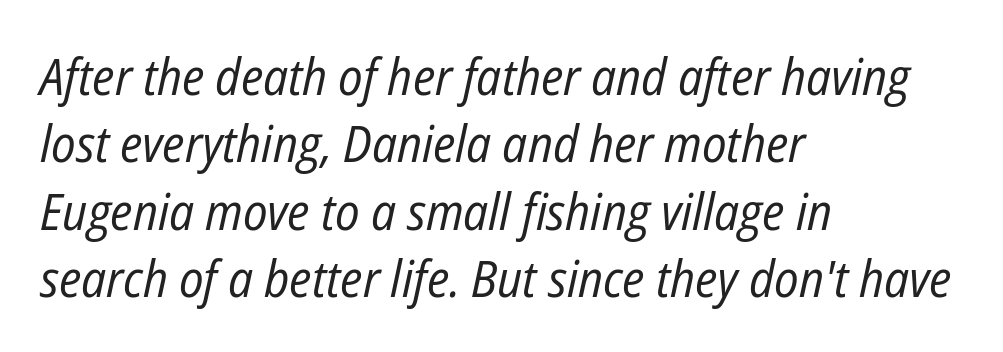
{"italic": "yes", "lean": "right", "slant_degrees": 12, "bold": "no", "weight": "regular", "width": "condensed", "stroke_contrast": "low", "x_height": "medium", "monospaced": "no", "underline": "no", "align": "left", "line_spacing": "normal", "line_spacing_ratio": 1.32, "letter_spacing": "normal", "letter_spacing_em": 0.0, "glyph_px": 51}
